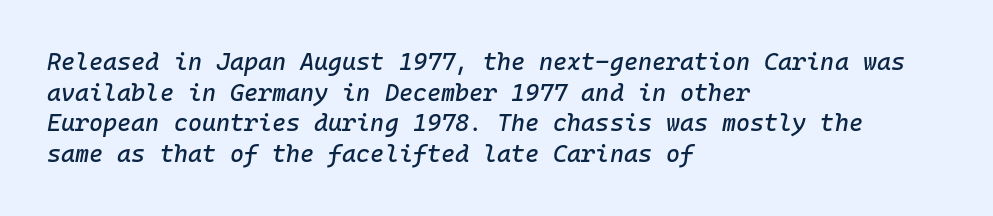
All the whitespace from short lines collects on the right. Glance below the letters and you will spot only blank space. The face used here is rendered with its standard letterfit. Interline gaps are of average width in this sample.
